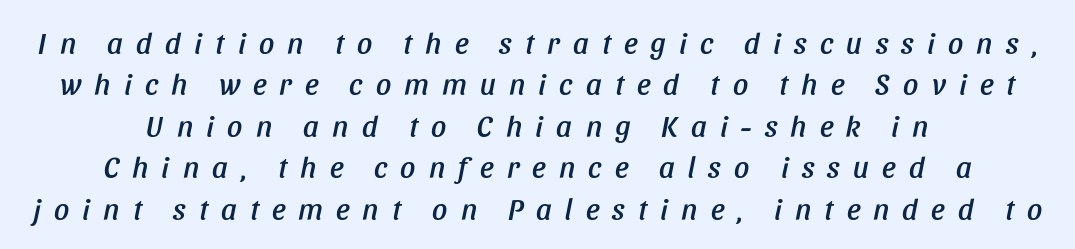
The passage shown has open, widely tracked lettering throughout. Notice how the passage keeps no hard edge, just a central spine. You can tell it's italic because the verticals aren't actually vertical. This rendering features lettering with no underline. A typesetter would call this proportional, since set widths differ per character.
